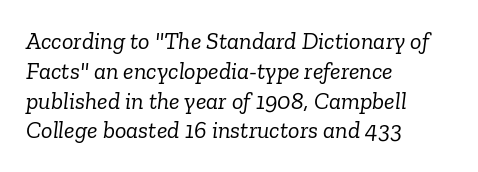
The image shows 24 px text type, italic (leaning right); set left-aligned, line spacing 1.24x, normal letter spacing, not underlined.
